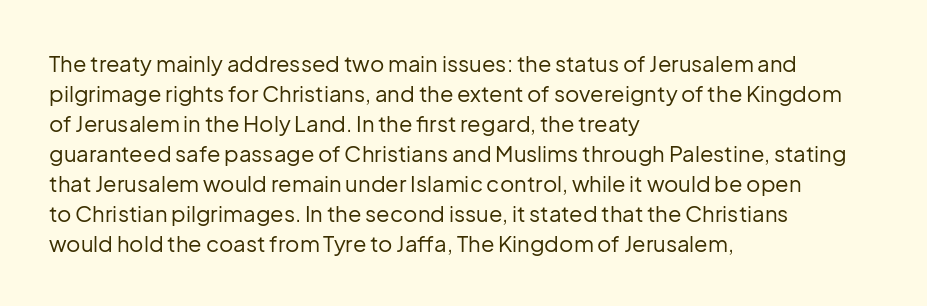
Q: Is the text bold? A: No.
Q: Is the text italic (slanted)? A: No, it is upright.
Q: Is the text underlined? A: No.
Q: How is the paragraph aligned? A: Left-aligned.
Q: Is the spacing between letters normal or unusually wide? A: Normal.
Q: Is the spacing between lines tight, normal or loose? A: Normal.
